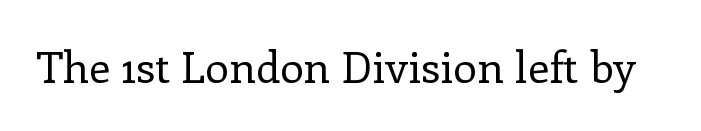
The image shows 43 px regular-weight serif type, upright; set normal letter spacing, not underlined; low stroke contrast and a medium x-height.
